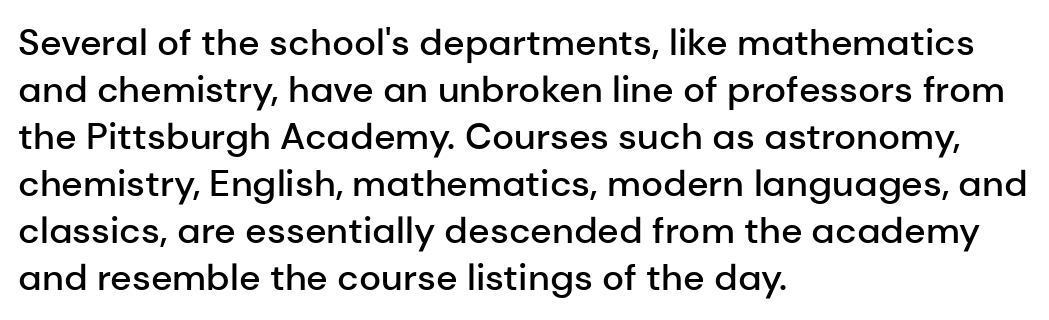
Q: Is the text bold? A: Semi-bold.
Q: Is the text italic (slanted)? A: No, it is upright.
Q: Is the typeface a serif or a sans-serif typeface? A: Sans-serif.
Q: Is the text underlined? A: No.
Q: How is the paragraph aligned? A: Left-aligned.
Q: Is the spacing between letters normal or unusually wide? A: Normal.
Q: Is the spacing between lines tight, normal or loose? A: Normal.
Q: Width (condensed, normal, or wide)? A: Normal.
Q: Stroke contrast? A: Low.
Q: x-height? A: Medium.
Q: Monospaced? A: No.
